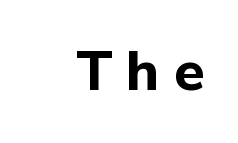
{"serif": "no", "italic": "no", "bold": "yes", "weight": "bold", "width": "normal", "stroke_contrast": "low", "x_height": "medium", "monospaced": "no", "underline": "no", "align": "right", "letter_spacing": "wide", "letter_spacing_em": 0.26, "glyph_px": 56}
